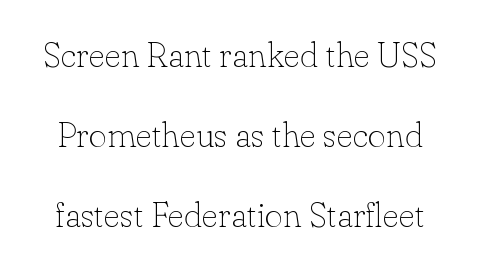
Q: Is the text bold? A: No.
Q: Is the text italic (slanted)? A: No, it is upright.
Q: Is the typeface a serif or a sans-serif typeface? A: Serif.
Q: Is the text underlined? A: No.
Q: Is the spacing between letters normal or unusually wide? A: Normal.
Q: Is the spacing between lines tight, normal or loose? A: Loose.
Q: Width (condensed, normal, or wide)? A: Normal.
Q: Stroke contrast? A: Low.
Q: x-height? A: Small.
Q: Monospaced? A: No.
